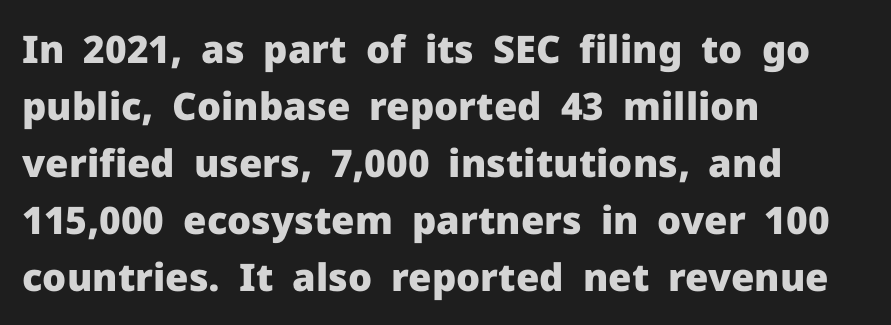
The image shows 38 px heavy sans-serif type, upright; set left-aligned, normal line spacing (1.5x), normal letter spacing, not underlined; low stroke contrast and a medium x-height.
